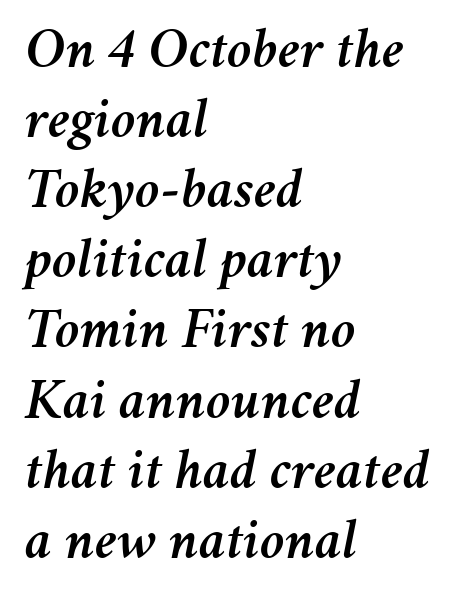
Q: Is the text italic (slanted)? A: Yes, it leans right by about 11 degrees.
Q: Is the text underlined? A: No.
Q: How is the paragraph aligned? A: Left-aligned.
Q: Is the spacing between letters normal or unusually wide? A: Normal.
Q: Width (condensed, normal, or wide)? A: Normal.
Q: Stroke contrast? A: Medium.
Q: x-height? A: Medium.
Q: Monospaced? A: No.
